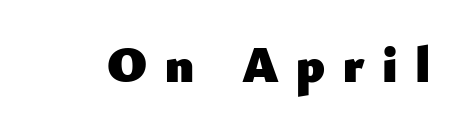
The type family on display is of the sans-serif kind. Posture: upright roman. Is this a fixed-width face? No — the glyphs have proportional, varying widths. The rendering inserts visible extra space after every character.
